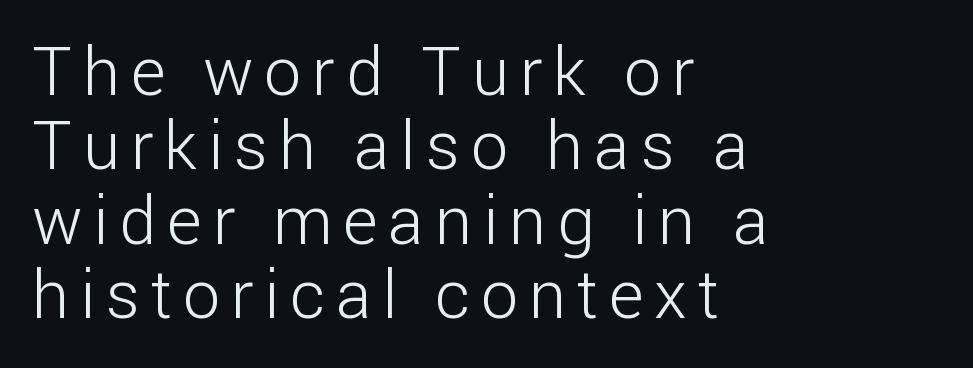
Leftover space on each line is placed entirely after the last word. What kind of face is this? One without serifs — a sans. Weight class: somewhere from thin through regular. Quick note: underline off. This is roman type, the default non-slanted kind. Horizontal bands of white between lines are thin slivers.
